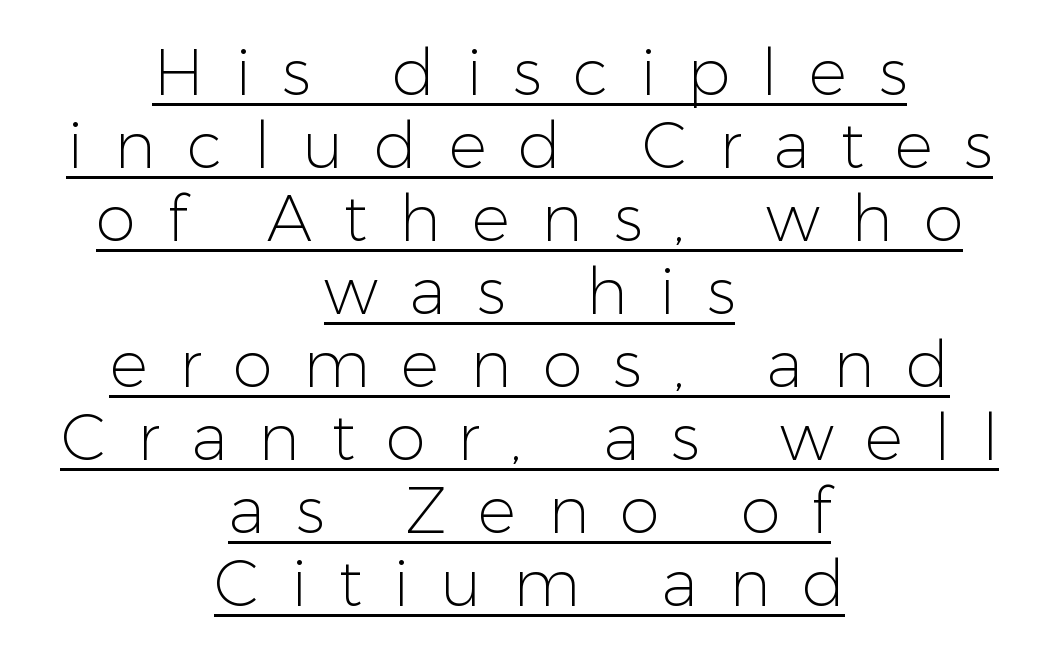
{"serif": "no", "italic": "no", "bold": "no", "weight": "light", "width": "normal", "stroke_contrast": "low", "x_height": "medium", "monospaced": "no", "underline": "yes", "align": "center", "line_spacing": "tight", "line_spacing_ratio": 1.14, "letter_spacing": "wide", "letter_spacing_em": 0.49, "glyph_px": 64}
